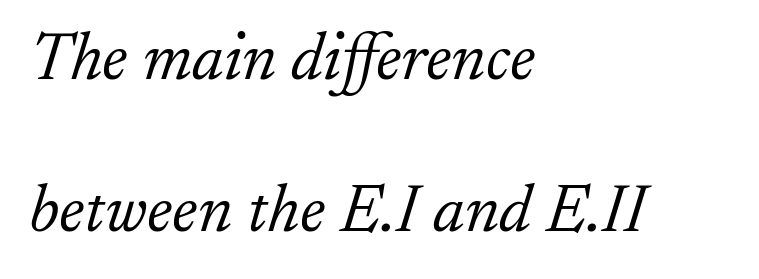
{"serif": "yes", "italic": "yes", "lean": "right", "slant_degrees": 17, "bold": "no", "weight": "light", "width": "normal", "stroke_contrast": "low", "x_height": "small", "monospaced": "no", "underline": "no", "align": "left", "line_spacing": "loose", "line_spacing_ratio": 2.23, "letter_spacing": "normal", "letter_spacing_em": 0.0, "glyph_px": 68}
